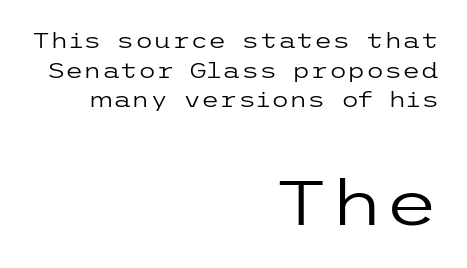
{"serif": "no", "italic": "no", "bold": "no", "weight": "regular", "width": "wide", "stroke_contrast": "low", "x_height": "medium", "underline": "no", "align": "right", "line_spacing": "normal", "line_spacing_ratio": 1.41, "letter_spacing": "normal", "letter_spacing_em": 0.0, "larger_block": "second", "size_ratio": 3.0, "glyph_px": 63}
